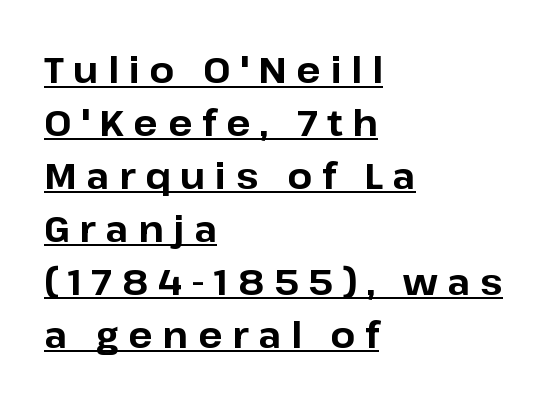
This sample carries an underscore along the baseline area. Someone cranked the tracking dial way up on this one. Vertical spacing — default. Heft: maximum for text — a bold.
